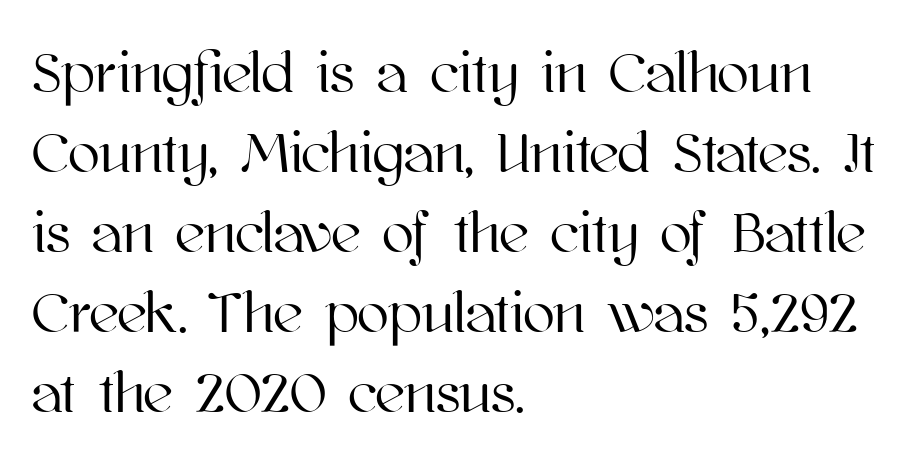
In terms of posture, this sample is upright. Short note: letters normally spaced. This block has exactly the height ordinary leading produces. Is this a fixed-width face? No — the glyphs have proportional, varying widths. Descenders are the only things crossing below the line. Does the copy run flush right? No — it runs flush left.
